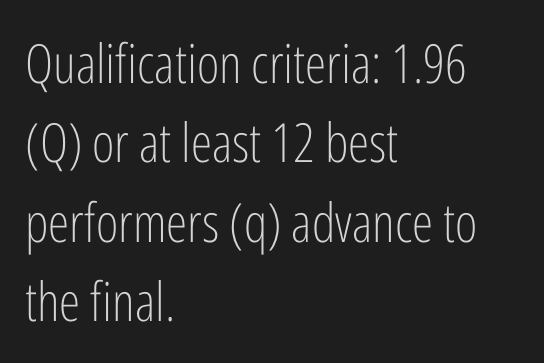
{"serif": "no", "italic": "no", "bold": "no", "weight": "light", "width": "condensed", "stroke_contrast": "low", "x_height": "medium", "monospaced": "no", "underline": "no", "align": "left", "line_spacing": "normal", "line_spacing_ratio": 1.47, "letter_spacing": "normal", "letter_spacing_em": 0.0, "glyph_px": 54}
